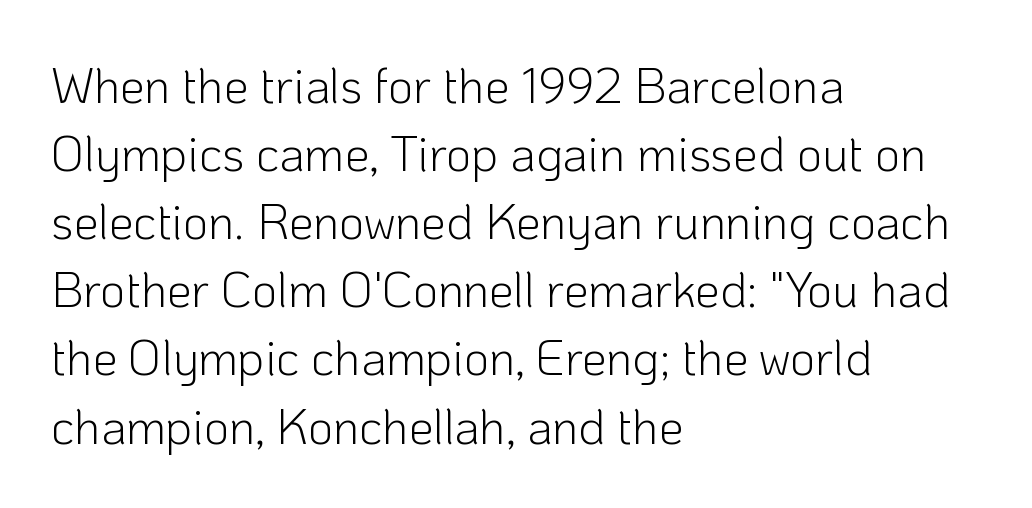
Q: Is the text bold? A: No.
Q: Is the text italic (slanted)? A: No, it is upright.
Q: Is the typeface a serif or a sans-serif typeface? A: Sans-serif.
Q: Is the text underlined? A: No.
Q: How is the paragraph aligned? A: Left-aligned.
Q: Is the spacing between letters normal or unusually wide? A: Normal.
Q: Is the spacing between lines tight, normal or loose? A: Normal.
Q: Width (condensed, normal, or wide)? A: Normal.
Q: Stroke contrast? A: Low.
Q: x-height? A: Medium.
Q: Monospaced? A: No.
